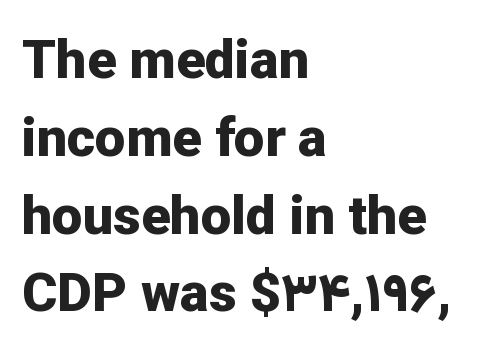
{"serif": "no", "italic": "no", "bold": "yes", "weight": "bold", "width": "normal", "stroke_contrast": "low", "x_height": "medium", "monospaced": "no", "underline": "no", "align": "left", "line_spacing": "normal", "line_spacing_ratio": 1.44, "letter_spacing": "normal", "letter_spacing_em": 0.0, "glyph_px": 54}
